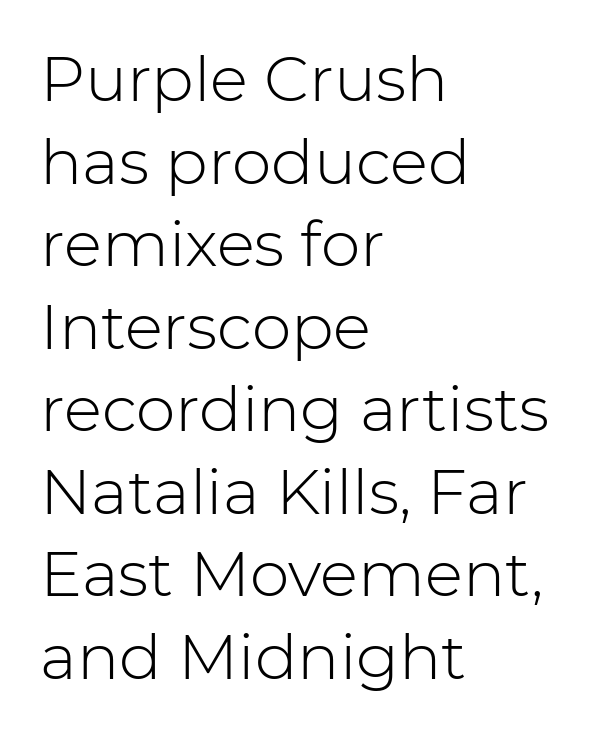
The image shows 63 px light sans-serif type, upright; set left-aligned, normal line spacing (1.31x), normal letter spacing, not underlined; low stroke contrast and a medium x-height.
